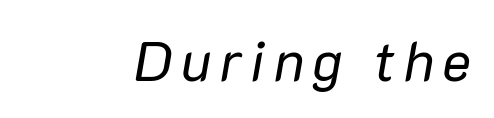
{"italic": "yes", "lean": "right", "slant_degrees": 10, "bold": "no", "weight": "regular", "width": "normal", "stroke_contrast": "low", "x_height": "medium", "monospaced": "no", "underline": "no", "glyph_px": 55}
